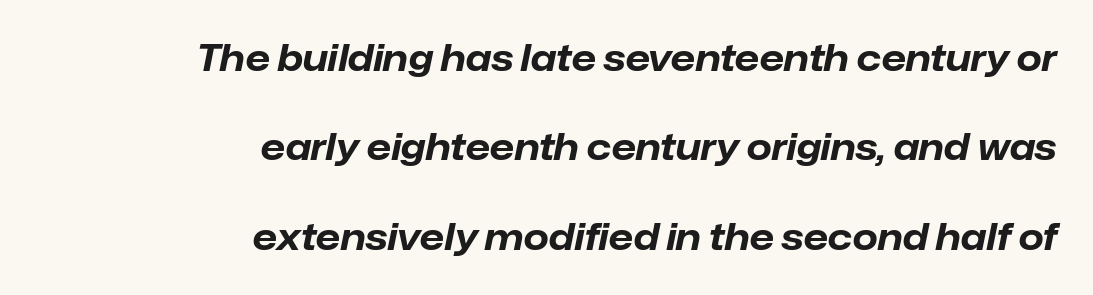
Q: Is the text bold? A: Yes.
Q: Is the text italic (slanted)? A: Yes, it leans right by about 12 degrees.
Q: Is the text underlined? A: No.
Q: How is the paragraph aligned? A: Right-aligned.
Q: Is the spacing between letters normal or unusually wide? A: Normal.
Q: Is the spacing between lines tight, normal or loose? A: Loose.
Q: Width (condensed, normal, or wide)? A: Normal.
Q: Stroke contrast? A: Low.
Q: x-height? A: Medium.
Q: Monospaced? A: No.
